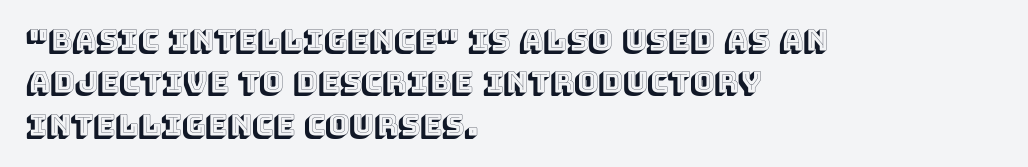
Varying glyph widths throughout — classic text-font behaviour. Each line starts at the same left margin while the right side varies. Words float on clear page, feet unadorned. Tall strokes in this sample are plumb rather than angled. One glance says typical: line gaps are just what's usual. The passage shown has conventional tracking throughout.
